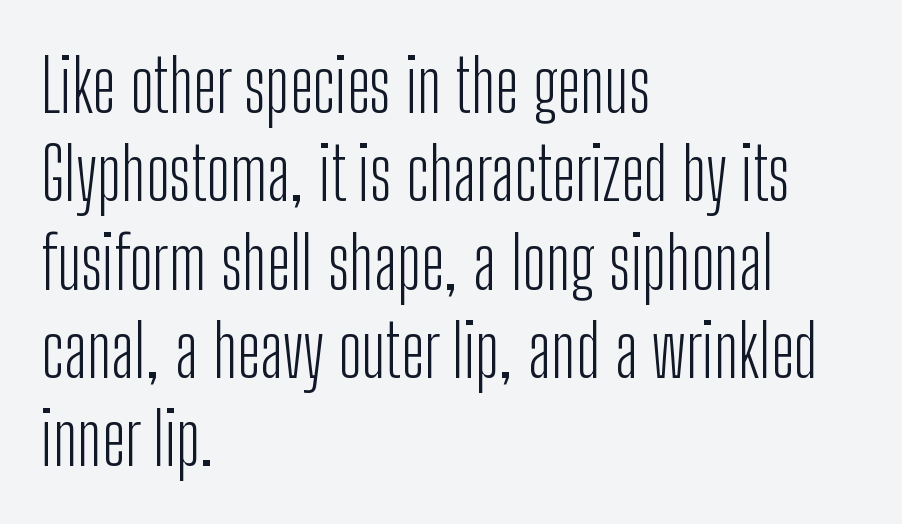
No extra ink here — the face is not bold. Italic? Not at all — the glyphs are vertical. Proportional: the letters do not fall into vertical columns. Compared with typical body copy, the letter spacing here is the same. These lines stack with their left ends in a neat column. The letters carry no serifs — their stems end cleanly without finishing strokes.
